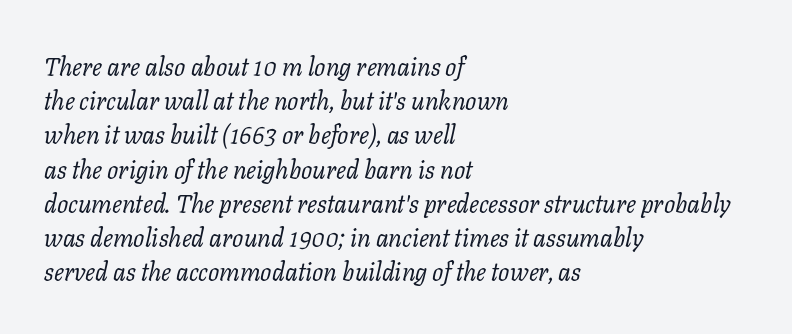
{"italic": "yes", "lean": "right", "slant_degrees": 11, "bold": "no", "underline": "no", "align": "left", "line_spacing": "normal", "line_spacing_ratio": 1.37, "letter_spacing": "normal", "letter_spacing_em": 0.0, "glyph_px": 25}
